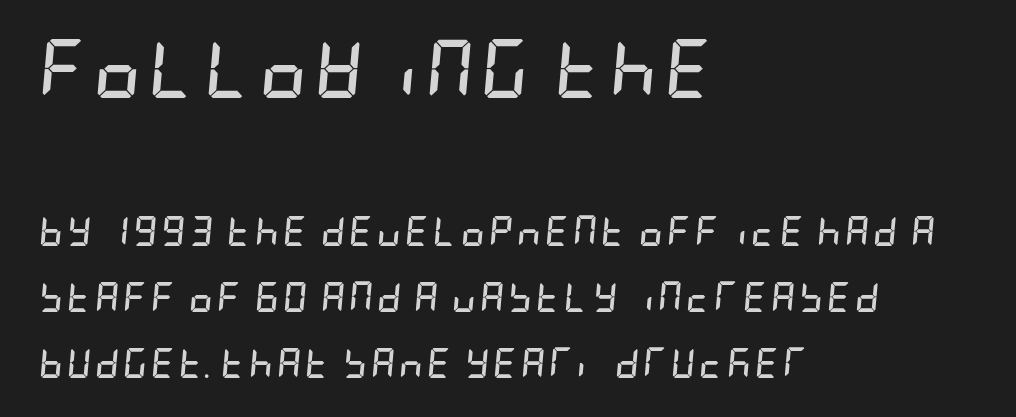
This rendering uses left alignment, leaving the right contour irregular. Is the type bold? Yes — the strokes are clearly thick and heavy. Of the two passages, the one on top uses the larger point size. This block would shrink considerably if given ordinary leading; it's expanded now.
